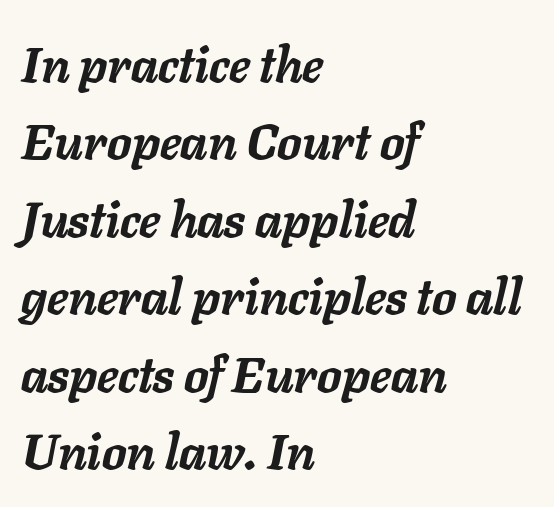
Q: Is the text bold? A: Yes.
Q: Is the text italic (slanted)? A: Yes, it leans right by about 11 degrees.
Q: Is the text underlined? A: No.
Q: How is the paragraph aligned? A: Left-aligned.
Q: Is the spacing between letters normal or unusually wide? A: Normal.
Q: Is the spacing between lines tight, normal or loose? A: Normal.
Q: Width (condensed, normal, or wide)? A: Normal.
Q: Stroke contrast? A: Low.
Q: x-height? A: Medium.
Q: Monospaced? A: No.
